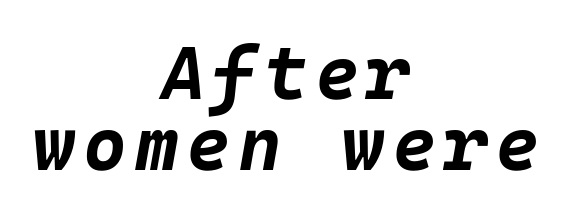
{"italic": "yes", "lean": "right", "slant_degrees": 10, "bold": "yes", "weight": "bold", "width": "normal", "stroke_contrast": "low", "x_height": "large", "underline": "no", "align": "center", "line_spacing": "tight", "line_spacing_ratio": 0.95, "glyph_px": 75}
